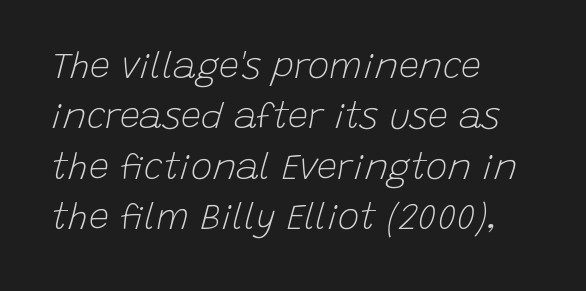
{"italic": "yes", "lean": "right", "slant_degrees": 15, "bold": "no", "weight": "light", "width": "normal", "stroke_contrast": "low", "x_height": "large", "monospaced": "no", "underline": "no", "align": "left", "line_spacing": "normal", "line_spacing_ratio": 1.4, "letter_spacing": "normal", "letter_spacing_em": 0.0, "glyph_px": 36}
